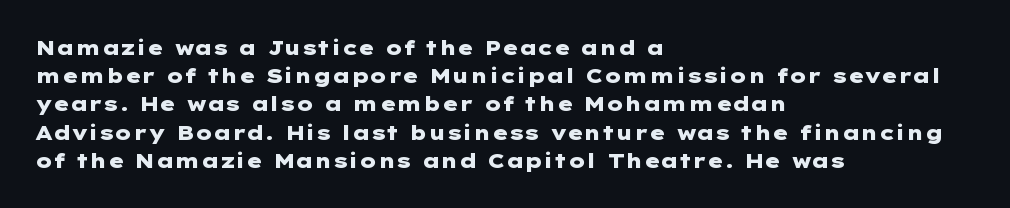
Upright lettering throughout. Each line starts at the same left margin while the right side varies. The passage shown has conventional tracking throughout. The glyphs have the mass of a bold cut. Summary of vertical rhythm: regular, with standard interline spacing. Words float on clear page, feet unadorned.
